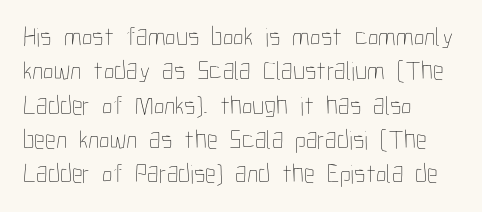
Q: Is the text bold? A: No.
Q: Is the text italic (slanted)? A: No, it is upright.
Q: Is the text underlined? A: No.
Q: How is the paragraph aligned? A: Left-aligned.
Q: Is the spacing between letters normal or unusually wide? A: Normal.
Q: Is the spacing between lines tight, normal or loose? A: Normal.
